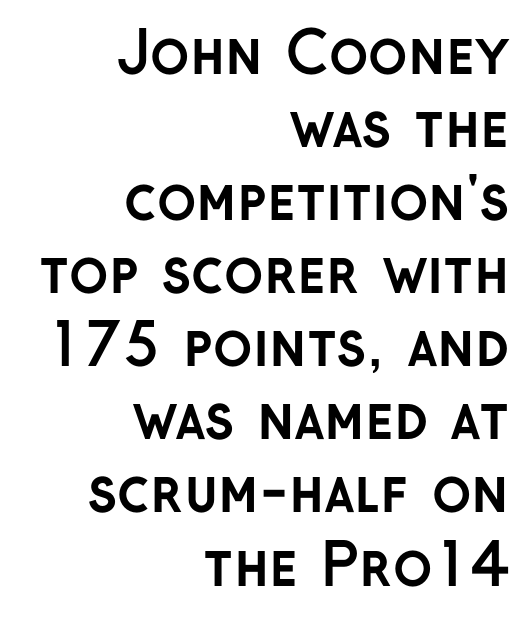
Q: Is the text bold? A: Yes.
Q: Is the text italic (slanted)? A: No, it is upright.
Q: Is the typeface a serif or a sans-serif typeface? A: Sans-serif.
Q: Is the text underlined? A: No.
Q: How is the paragraph aligned? A: Right-aligned.
Q: Is the spacing between letters normal or unusually wide? A: Normal.
Q: Is the spacing between lines tight, normal or loose? A: Normal.
Q: Width (condensed, normal, or wide)? A: Normal.
Q: Stroke contrast? A: Low.
Q: x-height? A: Medium.
Q: Monospaced? A: No.
